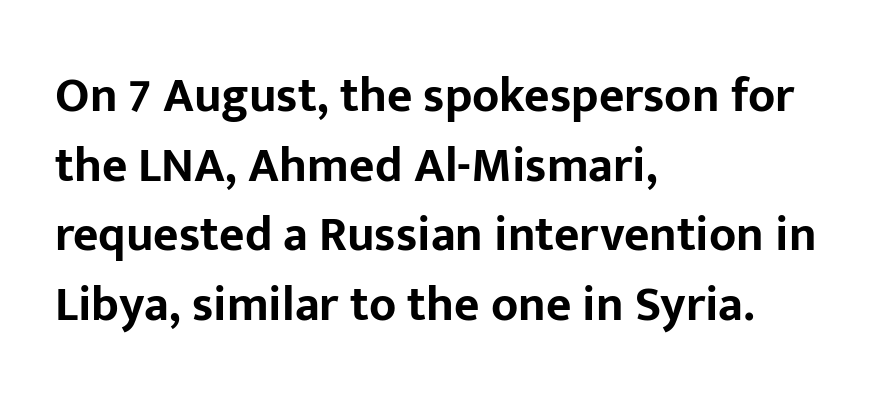
{"serif": "no", "italic": "no", "bold": "yes", "weight": "bold", "width": "normal", "stroke_contrast": "low", "x_height": "medium", "monospaced": "no", "underline": "no", "align": "left", "line_spacing": "normal", "line_spacing_ratio": 1.42, "letter_spacing": "normal", "letter_spacing_em": 0.0, "glyph_px": 49}
